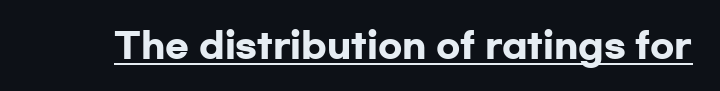
Do the letters lean? They stand straight. Serif or sans? Sans — the stroke terminals are bare. Is this a fixed-width face? No — the glyphs have proportional, varying widths. The string is rendered with underlining switched on.
